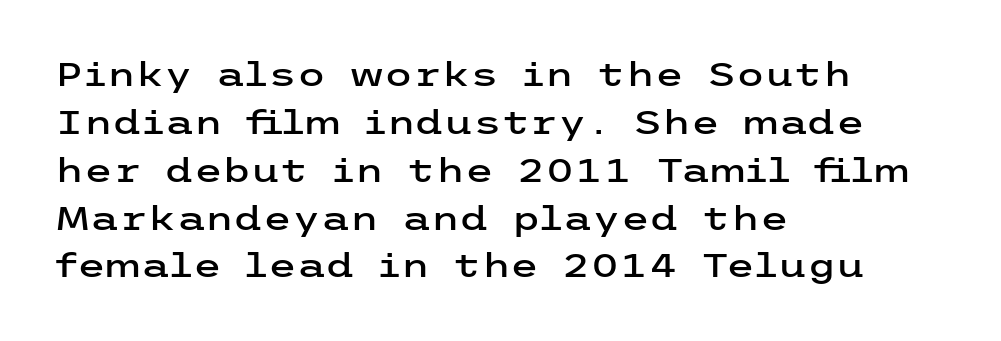
The image shows 33 px wide sans-serif type, upright; set left-aligned, normal line spacing (1.45x), normal letter spacing, not underlined; low stroke contrast and a medium x-height.
